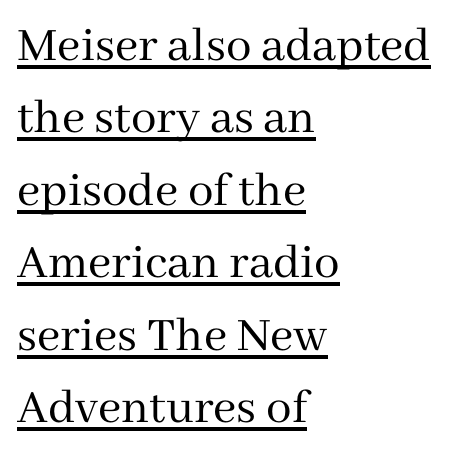
The face used here is seriffed, in the tradition of book romans. Compared with undecorated copy, this sample adds a rule below the words. Posture: upright roman. This sample uses plain, unmodified letter spacing.
